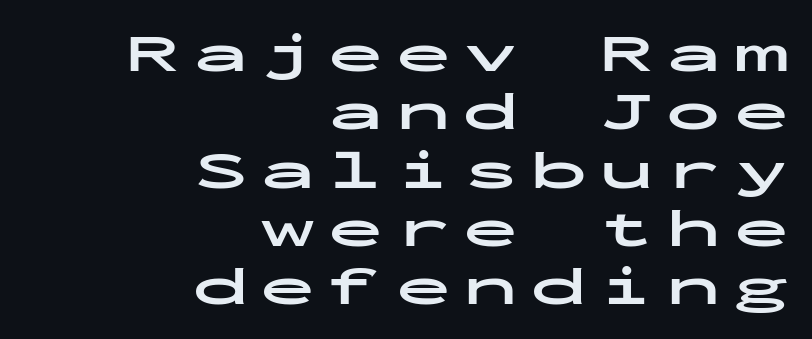
{"serif": "no", "italic": "no", "bold": "yes", "weight": "bold", "width": "wide", "stroke_contrast": "low", "x_height": "medium", "monospaced": "yes", "underline": "no", "align": "right", "line_spacing": "tight", "line_spacing_ratio": 1.06, "letter_spacing": "wide", "letter_spacing_em": 0.23, "glyph_px": 55}
